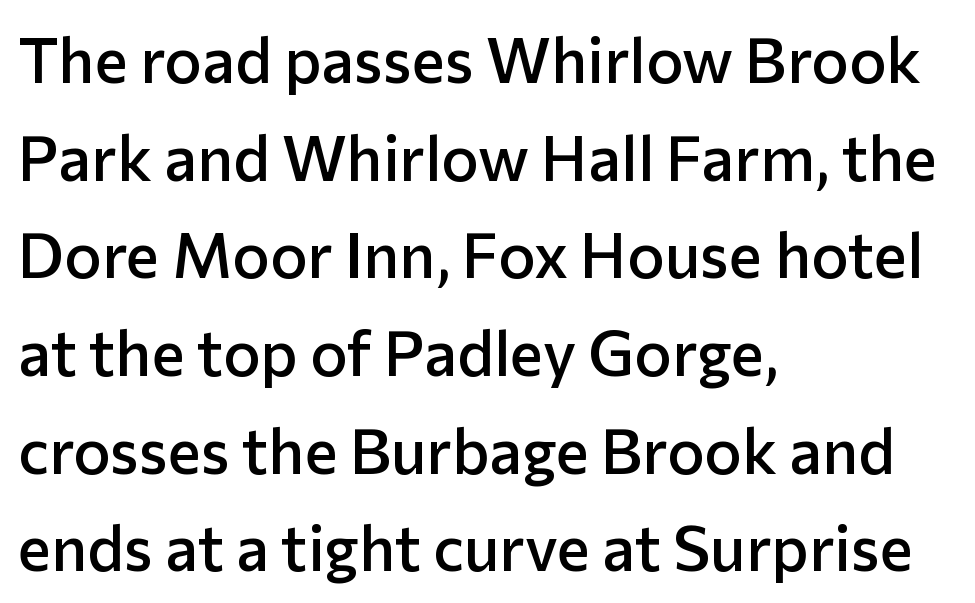
{"serif": "no", "italic": "no", "bold": "semi", "weight": "semibold", "width": "normal", "stroke_contrast": "low", "x_height": "medium", "monospaced": "no", "underline": "no", "align": "left", "line_spacing": "normal", "line_spacing_ratio": 1.55, "letter_spacing": "normal", "letter_spacing_em": 0.0, "glyph_px": 63}
